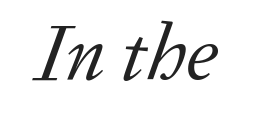
Q: Is the text bold? A: No.
Q: Is the text italic (slanted)? A: Yes, it leans right by about 20 degrees.
Q: Is the typeface a serif or a sans-serif typeface? A: Serif.
Q: Is the text underlined? A: No.
Q: Is the spacing between letters normal or unusually wide? A: Normal.
Q: Width (condensed, normal, or wide)? A: Normal.
Q: Stroke contrast? A: Low.
Q: x-height? A: Medium.
Q: Monospaced? A: No.
